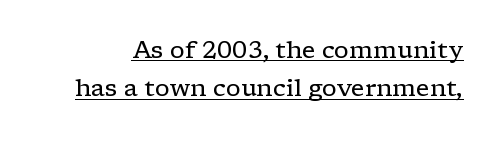
Q: Is the text bold? A: No.
Q: Is the text italic (slanted)? A: No, it is upright.
Q: Is the text underlined? A: Yes.
Q: Is the spacing between letters normal or unusually wide? A: Normal.
Q: Is the spacing between lines tight, normal or loose? A: Normal.
